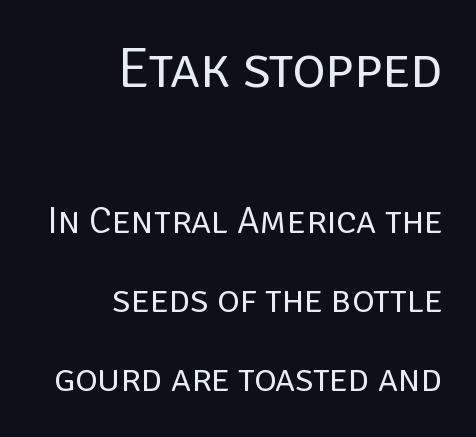
The image shows 57 px regular-weight sans-serif type, upright; set right-aligned, loose line spacing (2.08x), normal letter spacing, not underlined; the first (top) block is 1.5x larger; low stroke contrast and a large x-height.
